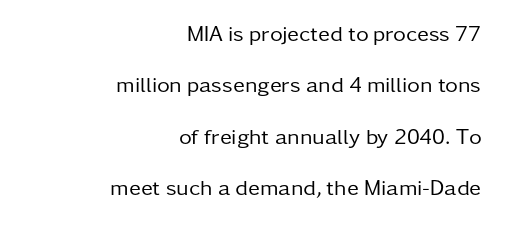
Q: Is the text bold? A: No.
Q: Is the text italic (slanted)? A: No, it is upright.
Q: Is the text underlined? A: No.
Q: How is the paragraph aligned? A: Right-aligned.
Q: Is the spacing between letters normal or unusually wide? A: Normal.
Q: Is the spacing between lines tight, normal or loose? A: Loose.
